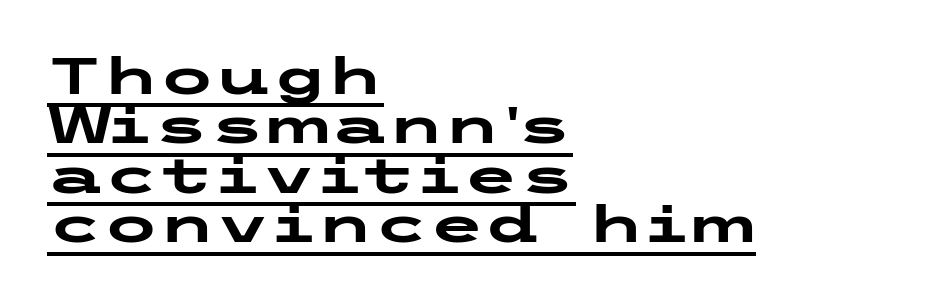
{"serif": "no", "italic": "no", "bold": "yes", "weight": "heavy", "width": "wide", "stroke_contrast": "low", "x_height": "medium", "underline": "yes", "align": "left", "line_spacing": "tight", "line_spacing_ratio": 0.97, "letter_spacing": "normal", "letter_spacing_em": 0.0, "glyph_px": 51}
